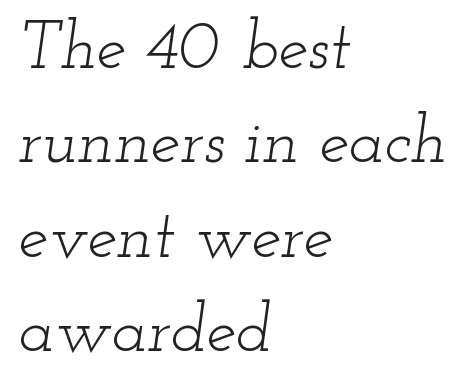
{"serif": "yes", "italic": "yes", "lean": "right", "slant_degrees": 12, "bold": "no", "weight": "light", "width": "wide", "stroke_contrast": "low", "x_height": "small", "monospaced": "no", "underline": "no", "align": "left", "line_spacing": "normal", "line_spacing_ratio": 1.41, "letter_spacing": "normal", "letter_spacing_em": 0.0, "glyph_px": 67}
